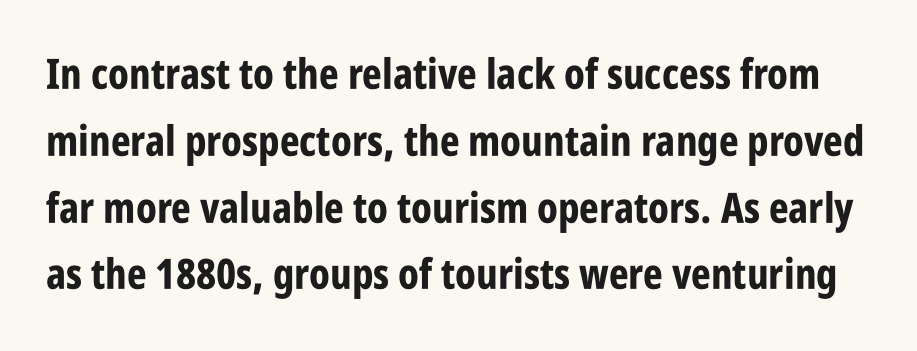
{"serif": "no", "italic": "no", "bold": "yes", "weight": "bold", "width": "condensed", "stroke_contrast": "low", "x_height": "large", "monospaced": "no", "underline": "no", "line_spacing": "normal", "line_spacing_ratio": 1.59, "letter_spacing": "normal", "letter_spacing_em": 0.0, "glyph_px": 42}
